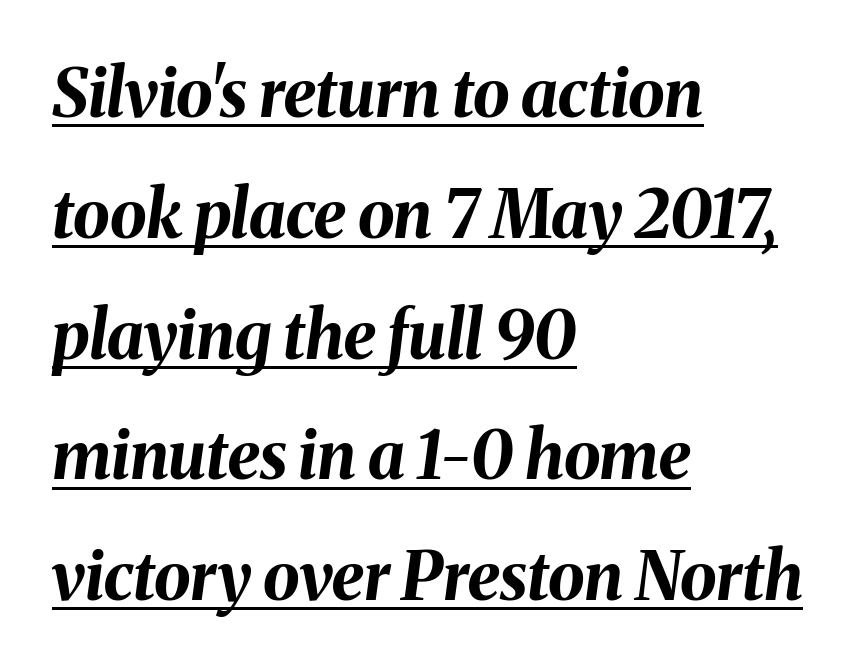
Horizontal alignment here is leftward, the default for most running prose. These lines are rendered in a variable-pitch font. Bold? Absolutely — the strokes are thick and heavy. This is underlined copy, the kind a proofreader might mark for attention. This rendering leaves character spacing at its baseline value. The face used here has a pronounced slope to its letters.
